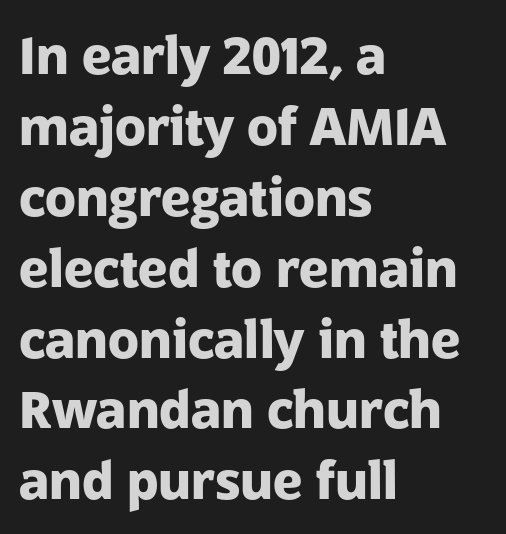
These lines stack with their left ends in a neat column. Leading matches the norm, producing a regular column. To sum up the face: it is a sans, with no serifs. A bare baseline throughout the passage.
